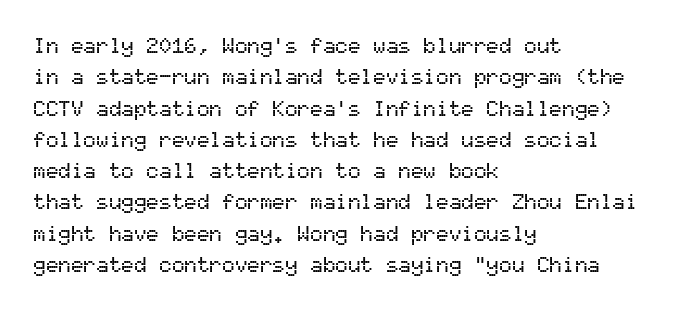
{"italic": "no", "underline": "no", "align": "left", "line_spacing": "normal", "line_spacing_ratio": 1.49, "letter_spacing": "normal", "letter_spacing_em": 0.0, "glyph_px": 21}
